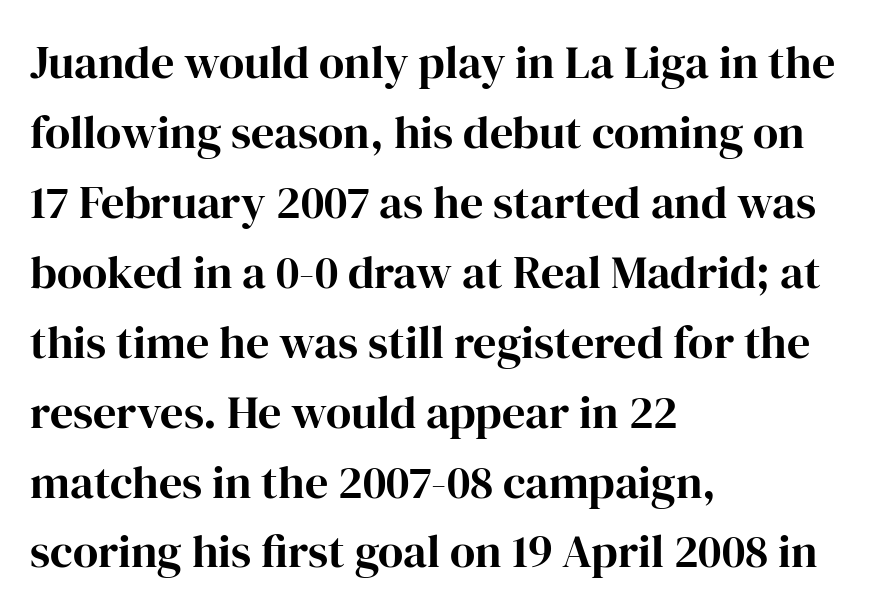
The image shows 46 px bold serif type, upright; set left-aligned, normal line spacing (1.52x), normal letter spacing, not underlined; high stroke contrast and a medium x-height.
